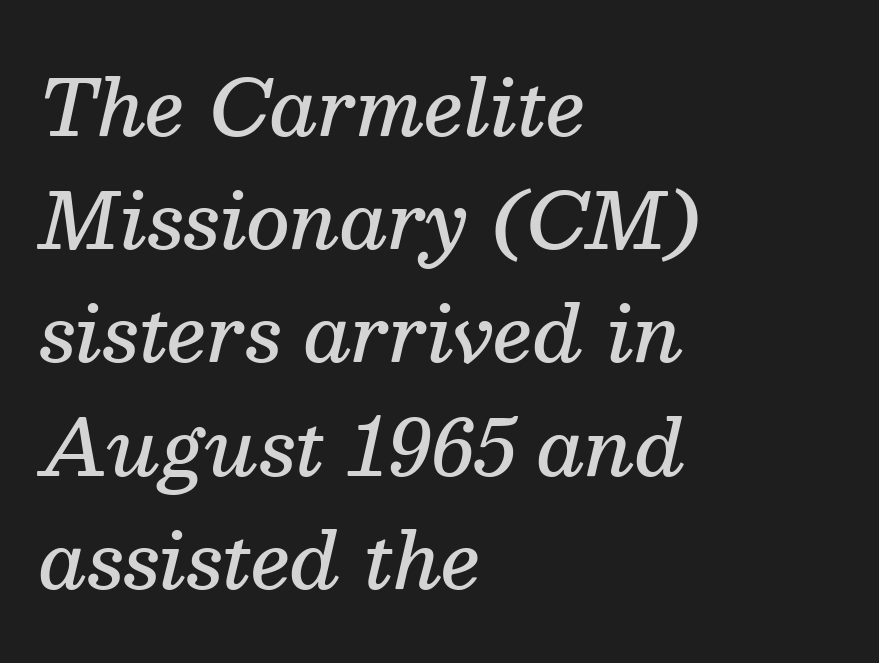
The image shows 76 px semibold serif type, italic (leaning right); set left-aligned, normal line spacing (1.49x), normal letter spacing, not underlined; medium stroke contrast and a medium x-height.
